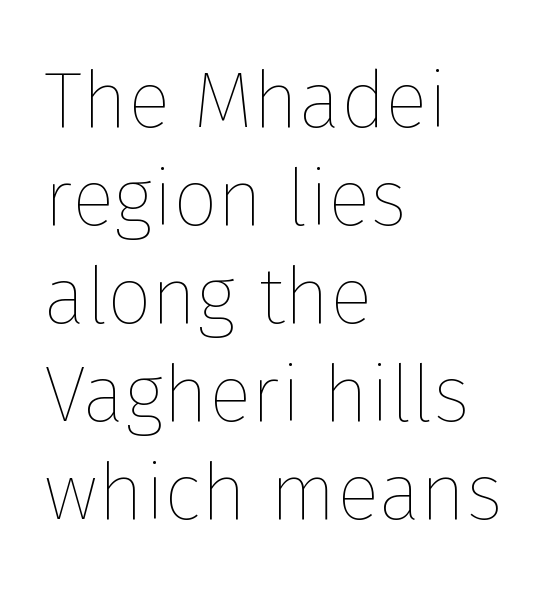
A typesetter would call this zero additional tracking. When letters stand straight like this, we call the style roman or upright. Line starts are locked; line ends wander. You could not count columns in this text — the font is proportionally spaced.
